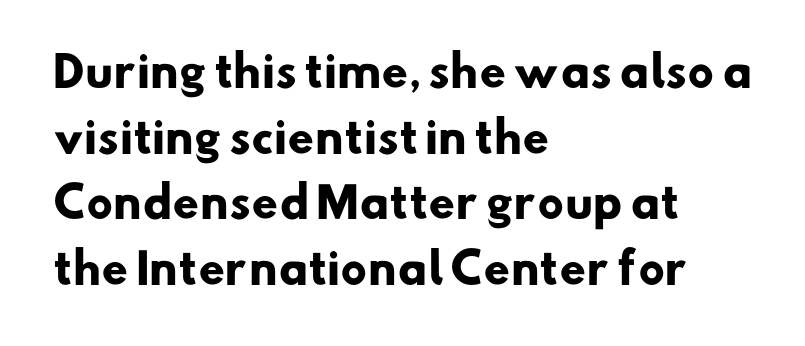
The image shows 42 px heavy sans-serif type; set left-aligned, normal line spacing (1.56x), normal letter spacing, not underlined; low stroke contrast and a small x-height.
